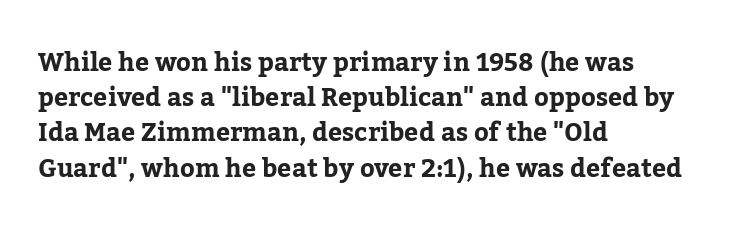
Q: Is the text italic (slanted)? A: No, it is upright.
Q: Is the text underlined? A: No.
Q: How is the paragraph aligned? A: Left-aligned.
Q: Is the spacing between letters normal or unusually wide? A: Normal.
Q: Is the spacing between lines tight, normal or loose? A: Normal.
